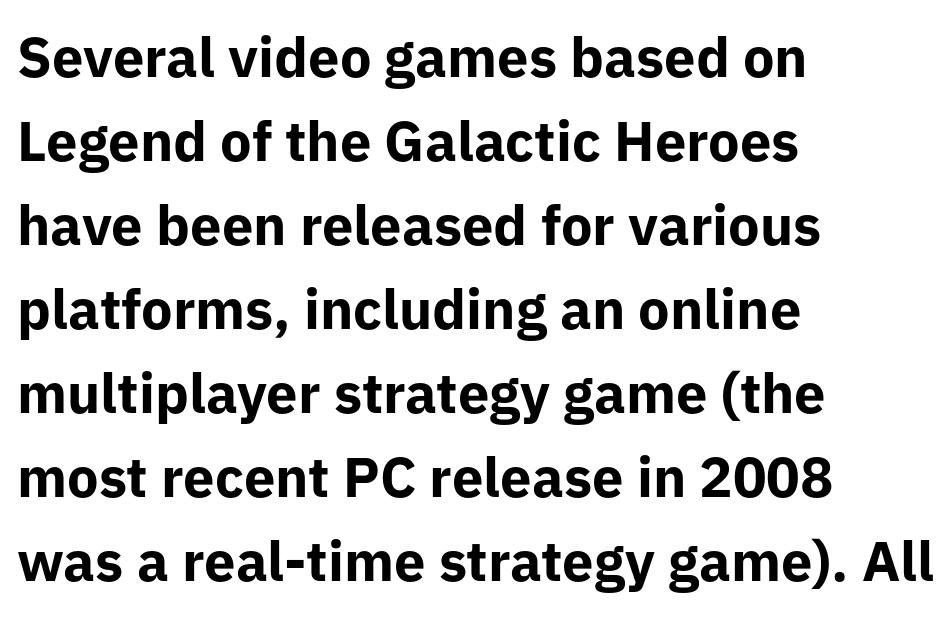
The line-height multiplier appears to be the usual default. Is the block centered? No — it sits flush against the left margin. Tracking value appears to be zero — textbook default spacing. On the weight axis this lands at bold, roughly 700. Words float on clear page, feet unadorned.
